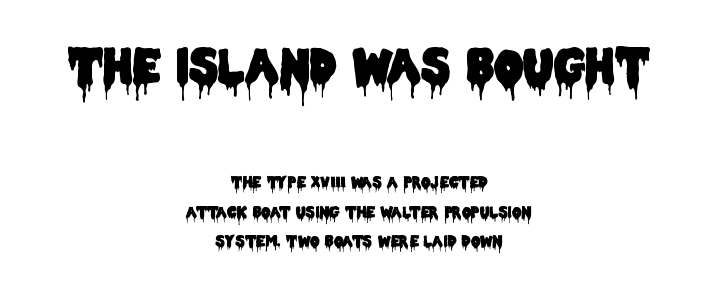
{"serif": "no", "italic": "no", "width": "condensed", "stroke_contrast": "low", "x_height": "large", "monospaced": "no", "underline": "no", "align": "center", "line_spacing": "loose", "line_spacing_ratio": 1.98, "letter_spacing": "normal", "letter_spacing_em": 0.0, "larger_block": "first", "size_ratio": 3.07, "glyph_px": 46}
